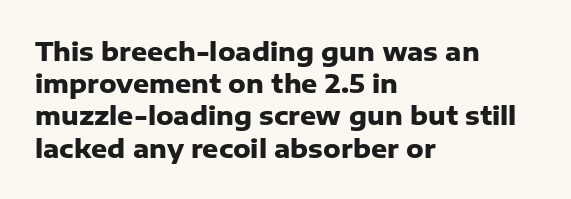
{"italic": "no", "bold": "yes", "underline": "no", "align": "left", "line_spacing": "normal", "line_spacing_ratio": 1.29, "letter_spacing": "normal", "letter_spacing_em": 0.0, "glyph_px": 25}
